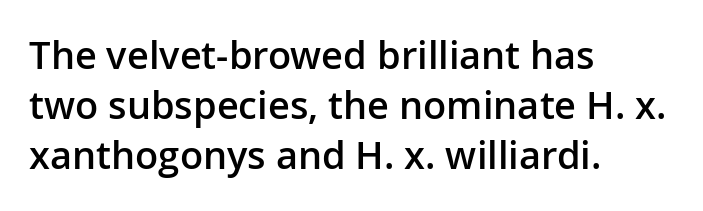
{"serif": "no", "italic": "no", "bold": "semi", "weight": "semibold", "width": "normal", "stroke_contrast": "low", "x_height": "medium", "monospaced": "no", "underline": "no", "align": "left", "line_spacing": "normal", "line_spacing_ratio": 1.32, "letter_spacing": "normal", "letter_spacing_em": 0.0, "glyph_px": 38}
